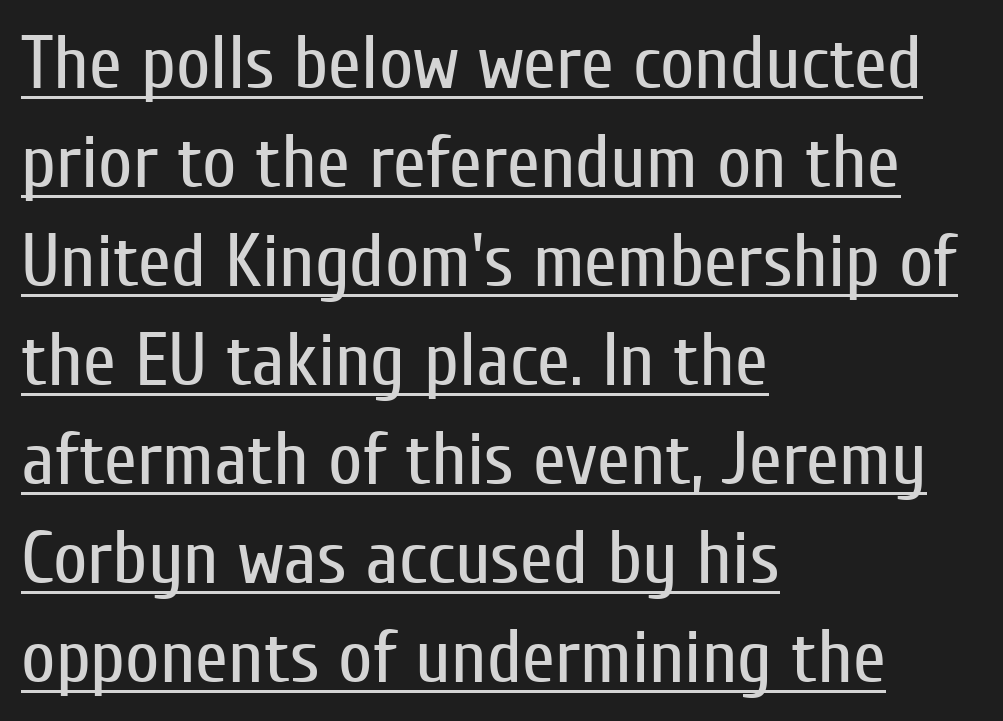
Each new line begins a customary step beneath the previous one. No extra ink here — the face is not bold. Words appear dense and cohesive because spacing is normal. You could not count columns in this text — the font is proportionally spaced. If you drew a ruler down the left edge, every line would touch it. Tall strokes in this sample are plumb rather than angled.
